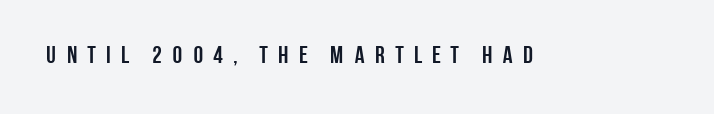
{"italic": "no", "bold": "yes", "underline": "no", "letter_spacing": "wide", "letter_spacing_em": 0.36, "glyph_px": 24}
